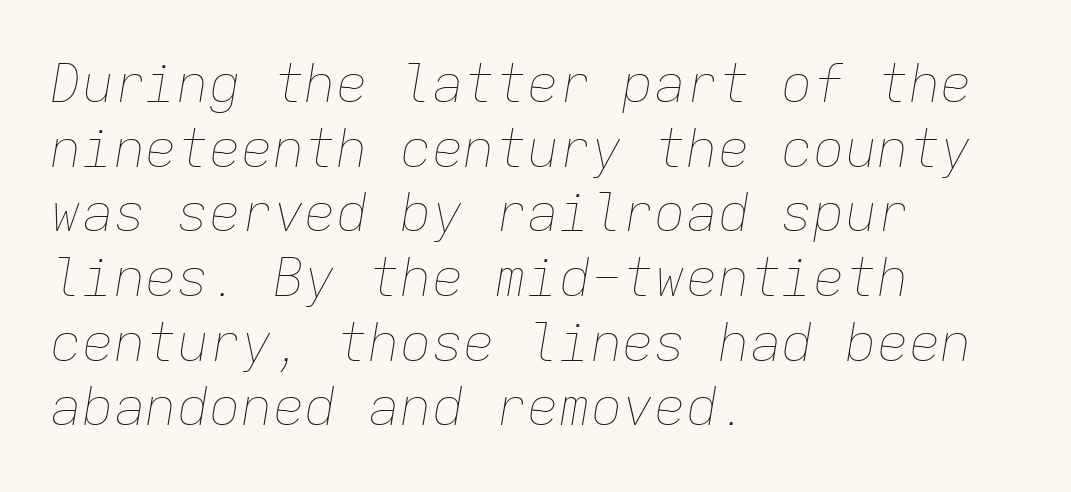
Students, note that the glyphs here touch the page at normal intervals. All the whitespace from short lines collects on the right. Emphasis-style slanted type is in use. The baseline area is clear.
